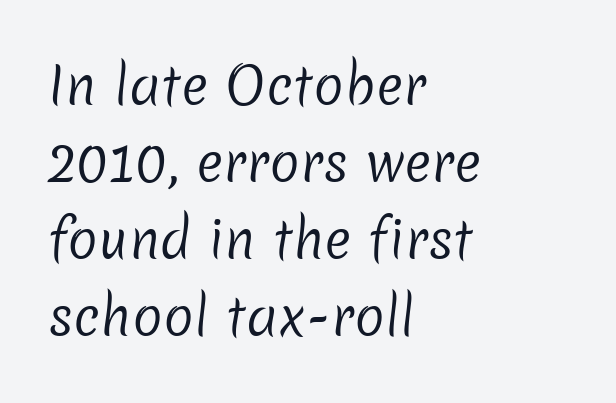
The image shows 51 px regular-weight sans-serif type; set left-aligned, normal line spacing (1.51x), normal letter spacing, not underlined; low stroke contrast and a medium x-height.
